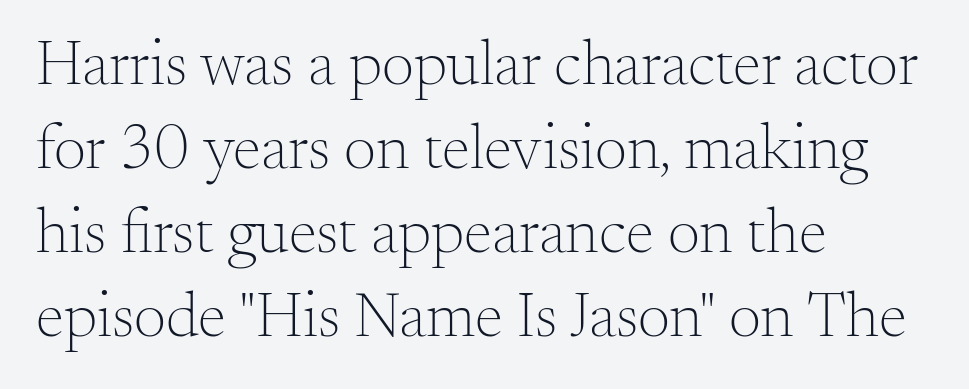
The image shows 64 px light serif type, upright; set left-aligned, normal line spacing (1.31x), normal letter spacing, not underlined; medium stroke contrast and a small x-height.
